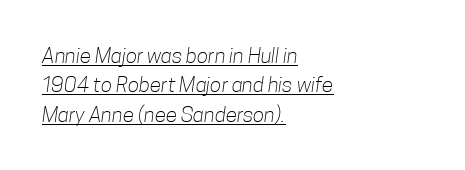
The image shows 21 px text type; set left-aligned, normal line spacing (1.4x), normal letter spacing, underlined.
